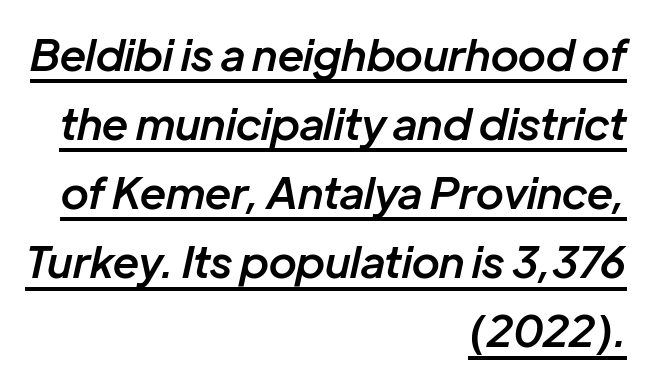
The image shows 44 px semibold type, italic (leaning right); set right-aligned, normal line spacing (1.57x), normal letter spacing, underlined; low stroke contrast and a medium x-height.
